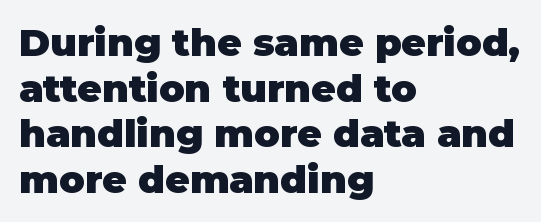
A typesetter would mark this as roman, not italic. Rule under the text: the space is simply empty. Here the designer chose a conventional face with non-uniform glyph widths. The characters display no serif detailing; their extremities are plain. Teacher's note: observe the even left margin — that is flush-left alignment.
